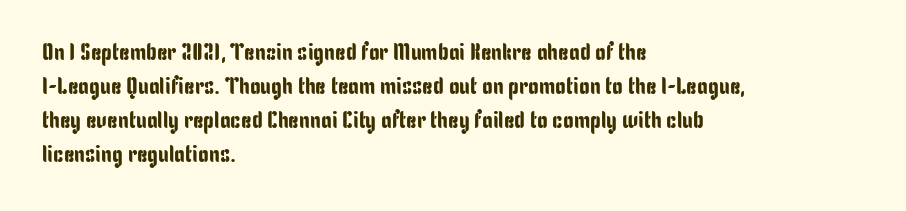
{"italic": "no", "underline": "no", "align": "left", "line_spacing": "normal", "line_spacing_ratio": 1.42, "letter_spacing": "normal", "letter_spacing_em": 0.0, "glyph_px": 24}
